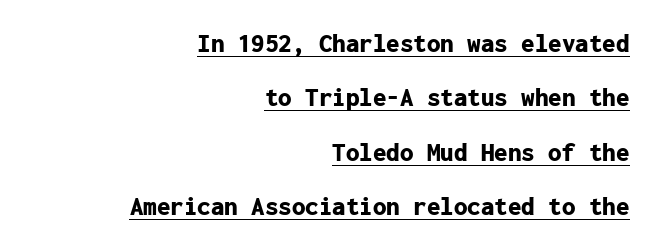
Notice how the stems are strictly vertical — no italics here. Default kerning and tracking; the words read as compact shapes. Interline gaps are noticeably wide in this sample. The rendered words wear a rule along their underside. The sample has been set heavy, in full bold. Horizontal alignment here is rightward, an uncommon choice for prose.
